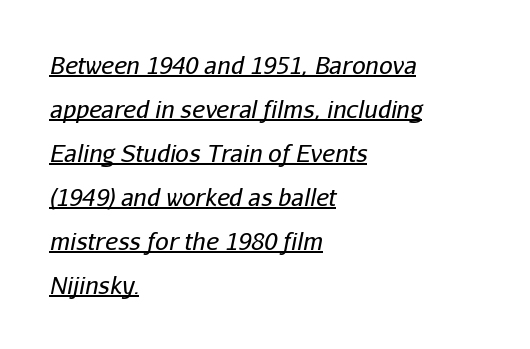
The lettering tilts uniformly, giving the passage an italic look. Teacher's note: observe the even left margin — that is flush-left alignment. The string is rendered with underlining switched on. Compared with a typical body face, this is equally light or lighter still. Standard letterfit; no display-style spreading of the glyphs.
